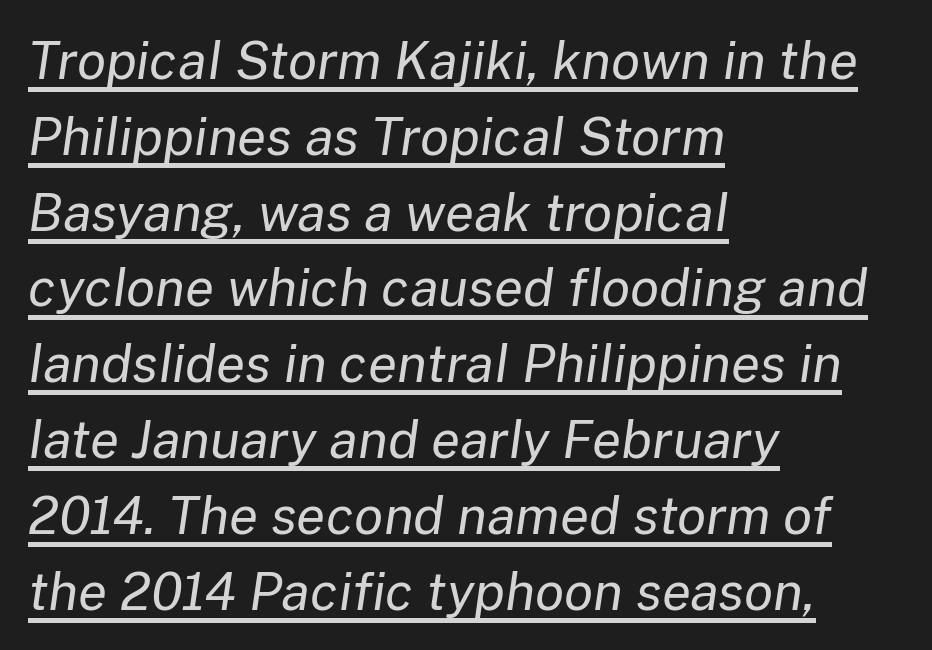
{"italic": "yes", "lean": "right", "slant_degrees": 8, "bold": "no", "weight": "regular", "width": "normal", "stroke_contrast": "low", "x_height": "medium", "monospaced": "no", "underline": "yes", "align": "left", "line_spacing": "normal", "line_spacing_ratio": 1.43, "letter_spacing": "normal", "letter_spacing_em": 0.0, "glyph_px": 53}
